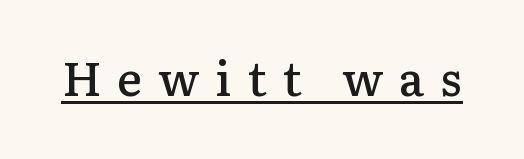
The lettering is marked with a stroke running underneath it. In terms of letterform style, serifs are clearly present. These lines are rendered in a variable-pitch font. The letters stand straight up with perfectly vertical stems.
